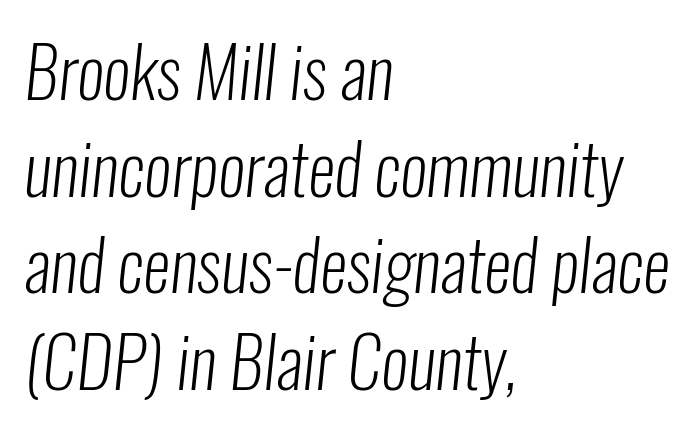
{"serif": "no", "bold": "no", "weight": "light", "width": "condensed", "stroke_contrast": "low", "x_height": "medium", "monospaced": "no", "underline": "no", "align": "left", "line_spacing": "normal", "line_spacing_ratio": 1.4, "letter_spacing": "normal", "letter_spacing_em": 0.0, "glyph_px": 69}
